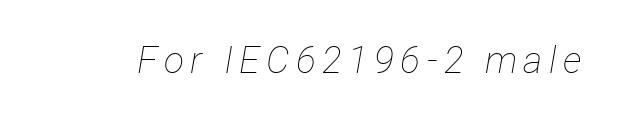
{"italic": "yes", "lean": "right", "slant_degrees": 12, "bold": "no", "weight": "thin", "width": "condensed", "stroke_contrast": "low", "x_height": "medium", "monospaced": "no", "underline": "no", "glyph_px": 37}
